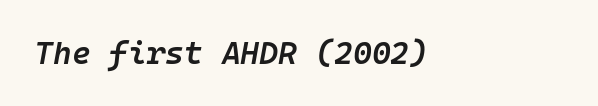
{"italic": "yes", "lean": "right", "slant_degrees": 10, "bold": "semi", "weight": "semibold", "width": "normal", "stroke_contrast": "low", "x_height": "medium", "monospaced": "yes", "underline": "no", "align": "left", "letter_spacing": "normal", "letter_spacing_em": 0.0, "glyph_px": 32}
